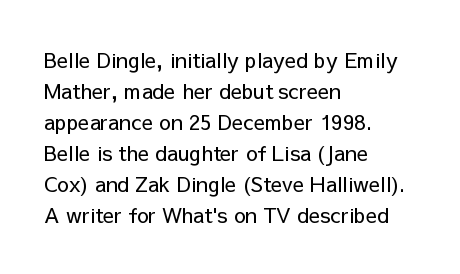
Q: Is the text bold? A: No.
Q: Is the text italic (slanted)? A: No, it is upright.
Q: Is the text underlined? A: No.
Q: How is the paragraph aligned? A: Left-aligned.
Q: Is the spacing between letters normal or unusually wide? A: Normal.
Q: Is the spacing between lines tight, normal or loose? A: Normal.
